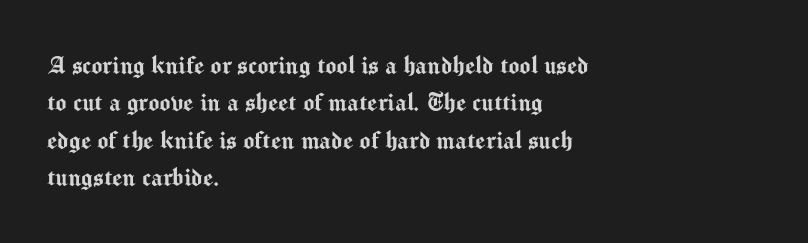
The image shows 29 px sans-serif type, upright; set left-aligned, normal line spacing (1.29x), normal letter spacing, not underlined; medium stroke contrast and a medium x-height.
